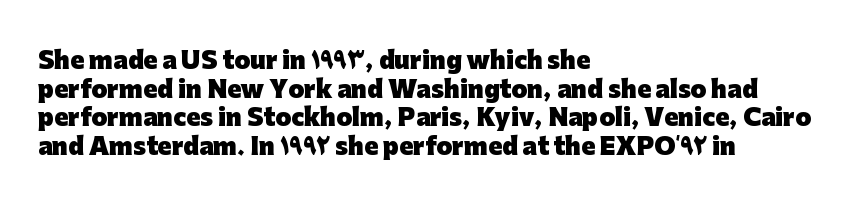
{"italic": "no", "bold": "yes", "underline": "no", "align": "left", "line_spacing_ratio": 1.24, "letter_spacing": "normal", "letter_spacing_em": 0.0, "glyph_px": 23}
